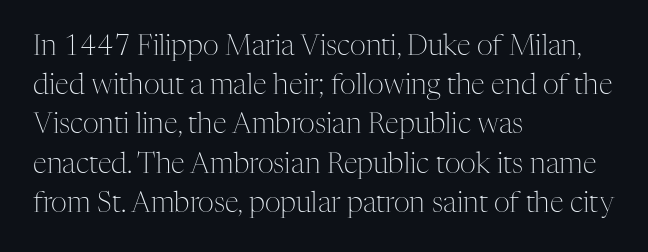
Q: Is the text bold? A: No.
Q: Is the text italic (slanted)? A: No, it is upright.
Q: Is the typeface a serif or a sans-serif typeface? A: Serif.
Q: Is the text underlined? A: No.
Q: How is the paragraph aligned? A: Left-aligned.
Q: Is the spacing between letters normal or unusually wide? A: Normal.
Q: Is the spacing between lines tight, normal or loose? A: Normal.
Q: Width (condensed, normal, or wide)? A: Normal.
Q: Stroke contrast? A: Medium.
Q: x-height? A: Medium.
Q: Monospaced? A: No.
